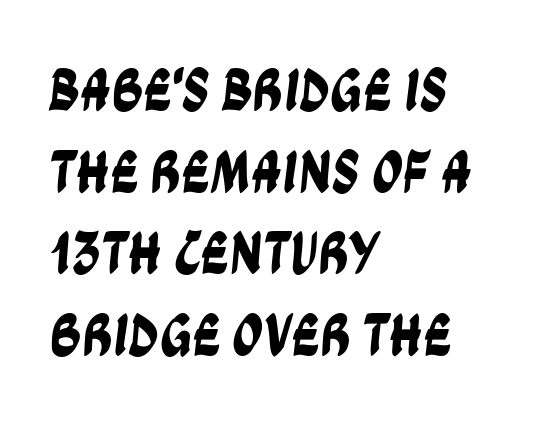
{"serif": "no", "width": "condensed", "stroke_contrast": "low", "x_height": "large", "monospaced": "no", "underline": "no", "align": "left", "line_spacing": "normal", "line_spacing_ratio": 1.34, "letter_spacing": "normal", "letter_spacing_em": 0.0, "glyph_px": 61}
